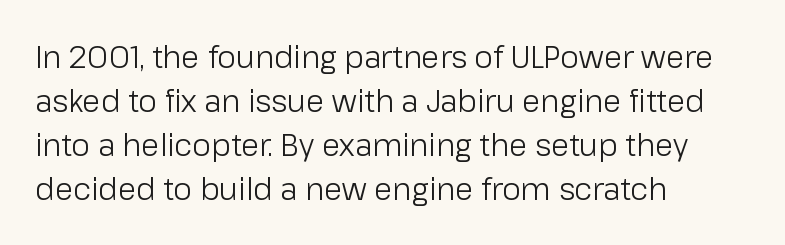
Q: Is the text bold? A: No.
Q: Is the text italic (slanted)? A: No, it is upright.
Q: Is the typeface a serif or a sans-serif typeface? A: Sans-serif.
Q: Is the text underlined? A: No.
Q: How is the paragraph aligned? A: Left-aligned.
Q: Is the spacing between letters normal or unusually wide? A: Normal.
Q: Is the spacing between lines tight, normal or loose? A: Normal.
Q: Width (condensed, normal, or wide)? A: Normal.
Q: Stroke contrast? A: Low.
Q: x-height? A: Medium.
Q: Monospaced? A: No.
